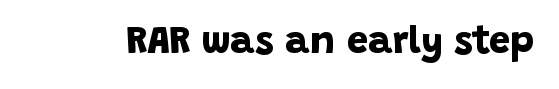
The rendering keeps characters at their native spacing. The passage shown is not underscored anywhere. The designer went with a sans here, leaving each stem footless. Each letter keeps its own natural width here, so spacing adapts to shape. Each glyph is drawn with heavy, bold strokes.
